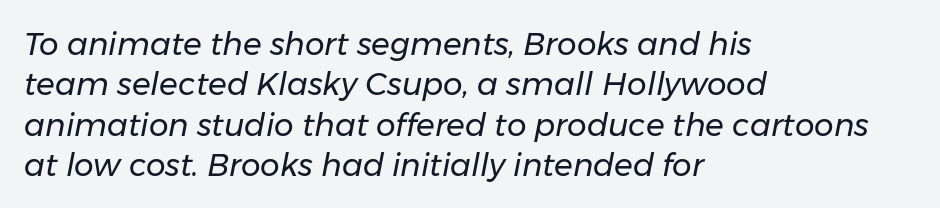
{"italic": "yes", "lean": "right", "slant_degrees": 11, "bold": "no", "weight": "regular", "width": "normal", "stroke_contrast": "low", "x_height": "medium", "monospaced": "no", "underline": "no", "align": "left", "line_spacing": "normal", "line_spacing_ratio": 1.3, "letter_spacing": "normal", "letter_spacing_em": 0.0, "glyph_px": 31}
